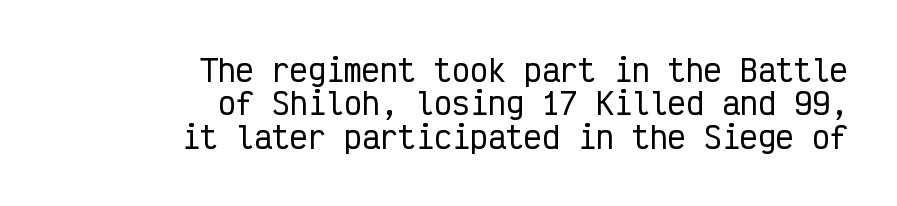
{"serif": "no", "italic": "no", "width": "condensed", "stroke_contrast": "low", "x_height": "medium", "monospaced": "yes", "underline": "no", "align": "right", "line_spacing": "tight", "line_spacing_ratio": 1.11, "letter_spacing": "normal", "letter_spacing_em": 0.0, "glyph_px": 30}
